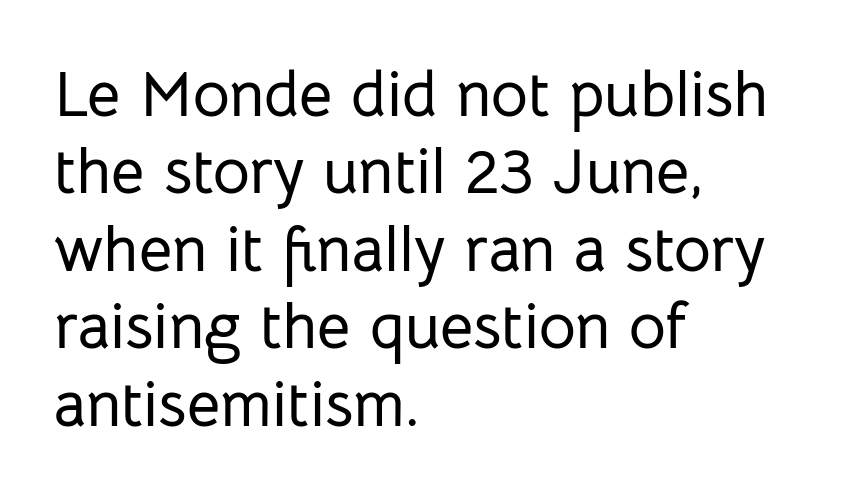
Grotesque or geometric, the face here clearly has no serifs. Line beginnings align vertically; line endings do not. The specimen reads as upright at a glance. The horizontal fit of the characters is conventional and even. Varying glyph widths throughout — classic text-font behaviour.
